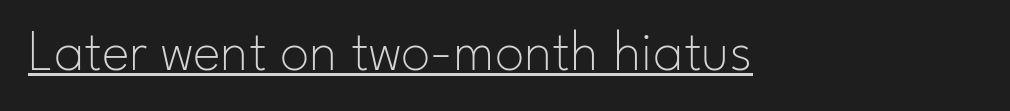
The image shows 59 px thin sans-serif type, upright; set normal letter spacing, underlined; low stroke contrast and a small x-height.
